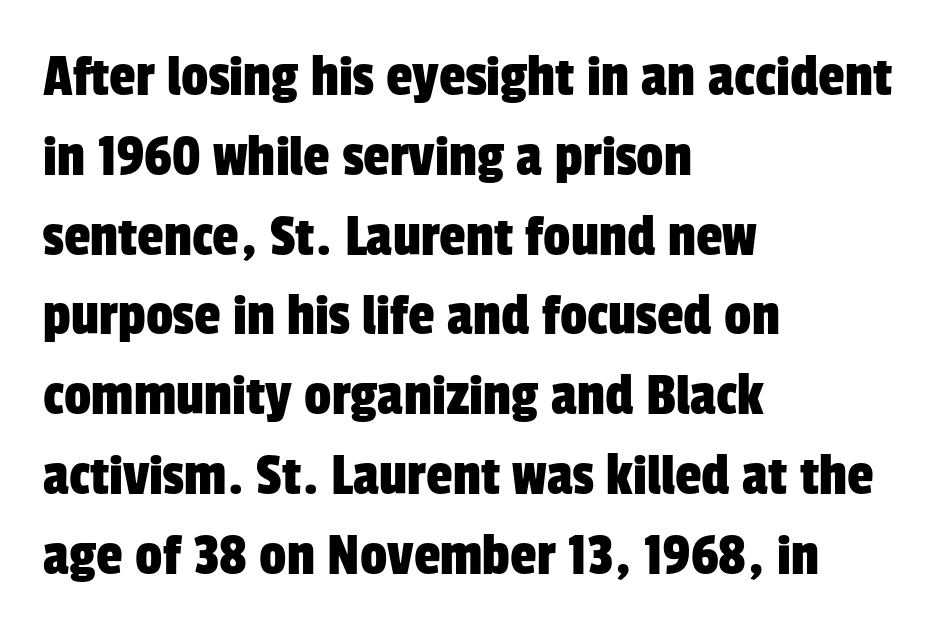
{"serif": "no", "width": "condensed", "stroke_contrast": "low", "x_height": "medium", "monospaced": "no", "underline": "no", "align": "left", "line_spacing": "normal", "line_spacing_ratio": 1.33, "letter_spacing": "normal", "letter_spacing_em": 0.0, "glyph_px": 60}
